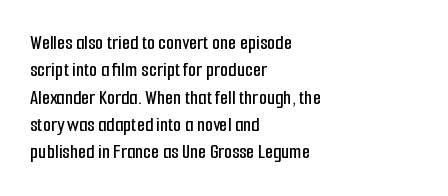
You could call the tracking neutral — neither tight nor loose. Honestly, there is no underline to notice here at all. This is roman type, the default non-slanted kind. Compared with a centered layout, this one pins lines to the left instead. Interline gaps are of average width in this sample.
